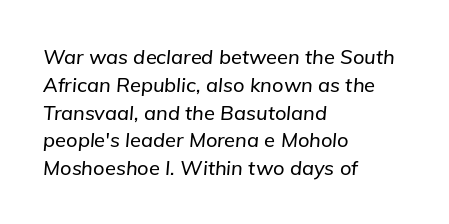
The image shows 20 px text type, italic (leaning right); set left-aligned, normal line spacing (1.39x), normal letter spacing, not underlined.
